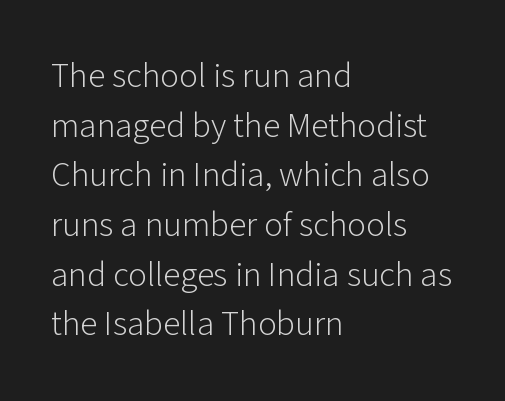
{"serif": "no", "italic": "no", "bold": "no", "weight": "light", "width": "normal", "stroke_contrast": "low", "x_height": "medium", "monospaced": "no", "underline": "no", "align": "left", "line_spacing": "normal", "line_spacing_ratio": 1.42, "letter_spacing": "normal", "letter_spacing_em": 0.0, "glyph_px": 35}
